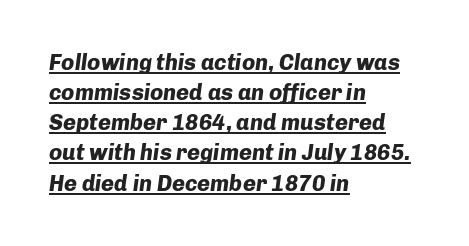
The whole block is typeset with a tilt. The rendering uses the underline text-decoration. No extra tracking has been applied to these lines. Typeset ragged right — the left edge is the straight one. Vertically, the passage feels balanced, rows spaced as you'd expect.
